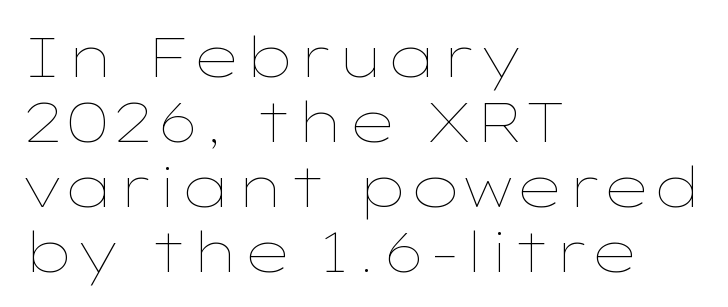
{"italic": "no", "bold": "no", "weight": "thin", "width": "wide", "stroke_contrast": "low", "x_height": "medium", "monospaced": "no", "underline": "no", "align": "left", "line_spacing_ratio": 1.16, "letter_spacing": "normal", "letter_spacing_em": 0.0, "glyph_px": 56}
